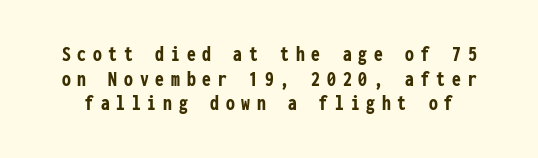
{"italic": "no", "bold": "yes", "underline": "no", "line_spacing": "tight", "line_spacing_ratio": 1.12, "letter_spacing": "wide", "letter_spacing_em": 0.31, "glyph_px": 22}
